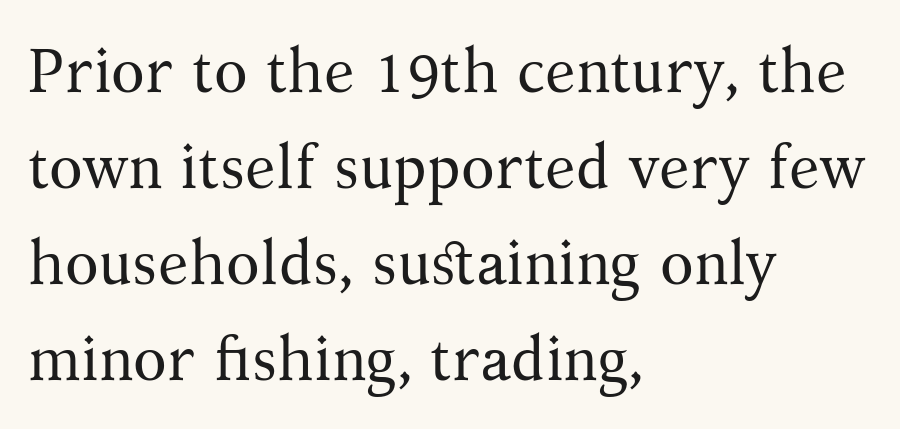
Q: Is the text bold? A: No.
Q: Is the text italic (slanted)? A: No, it is upright.
Q: Is the typeface a serif or a sans-serif typeface? A: Serif.
Q: Is the text underlined? A: No.
Q: How is the paragraph aligned? A: Left-aligned.
Q: Is the spacing between letters normal or unusually wide? A: Normal.
Q: Is the spacing between lines tight, normal or loose? A: Normal.
Q: Width (condensed, normal, or wide)? A: Normal.
Q: Stroke contrast? A: Medium.
Q: x-height? A: Medium.
Q: Monospaced? A: No.
